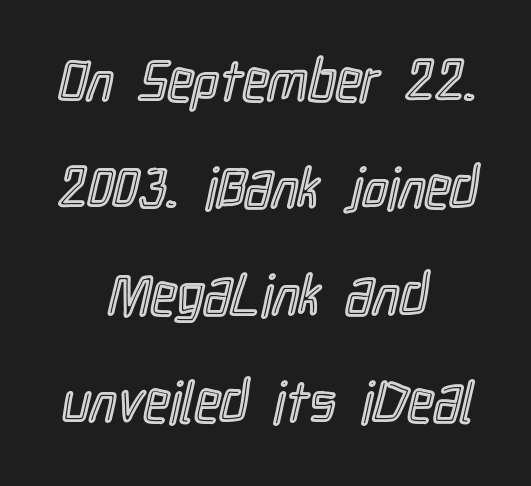
The image shows 57 px condensed type; set centered, line spacing 1.88x, normal letter spacing, not underlined; a medium x-height.
